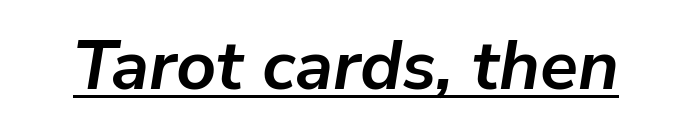
{"italic": "yes", "lean": "right", "slant_degrees": 9, "bold": "yes", "weight": "semibold", "width": "normal", "stroke_contrast": "low", "x_height": "medium", "monospaced": "no", "underline": "yes", "letter_spacing": "normal", "letter_spacing_em": 0.0, "glyph_px": 70}
